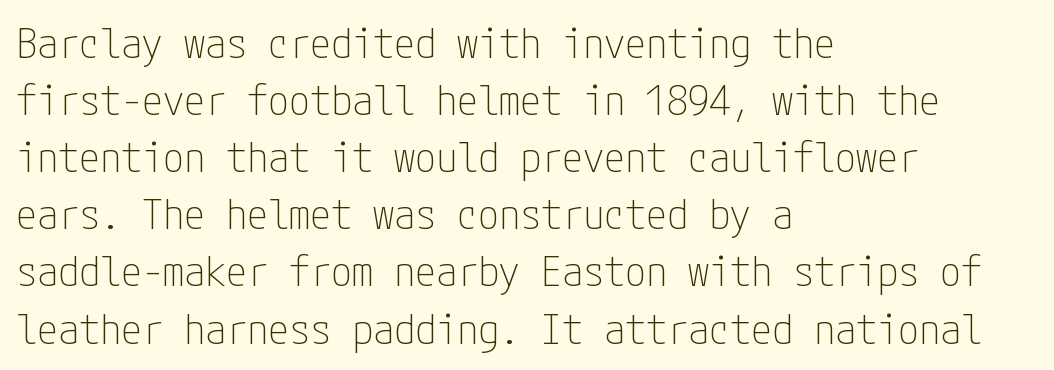
{"serif": "no", "italic": "no", "bold": "no", "weight": "thin", "width": "condensed", "stroke_contrast": "low", "x_height": "medium", "underline": "no", "align": "left", "line_spacing": "normal", "line_spacing_ratio": 1.36, "letter_spacing": "normal", "letter_spacing_em": 0.0, "glyph_px": 42}
